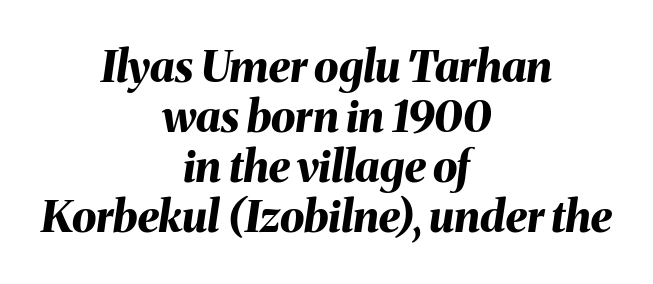
Q: Is the text bold? A: Yes.
Q: Is the text italic (slanted)? A: Yes, it leans right by about 8 degrees.
Q: Is the text underlined? A: No.
Q: How is the paragraph aligned? A: Centered.
Q: Is the spacing between letters normal or unusually wide? A: Normal.
Q: Is the spacing between lines tight, normal or loose? A: Tight.
Q: Width (condensed, normal, or wide)? A: Normal.
Q: Stroke contrast? A: Medium.
Q: x-height? A: Medium.
Q: Monospaced? A: No.
